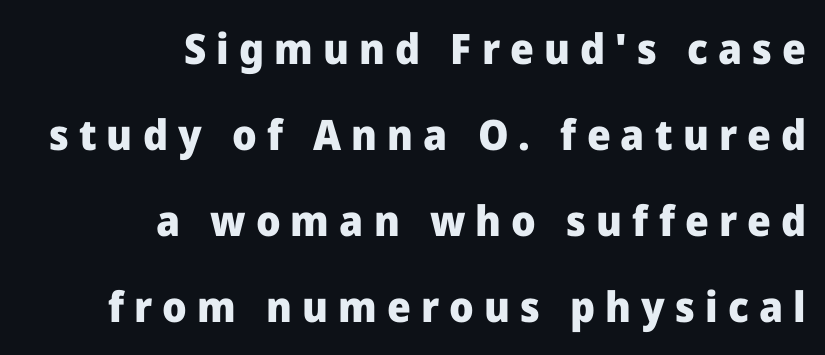
The image shows 42 px heavy sans-serif type, upright; set right-aligned, loose line spacing (2.05x), unusually wide letter spacing (+0.24 em), not underlined; low stroke contrast and a medium x-height.
